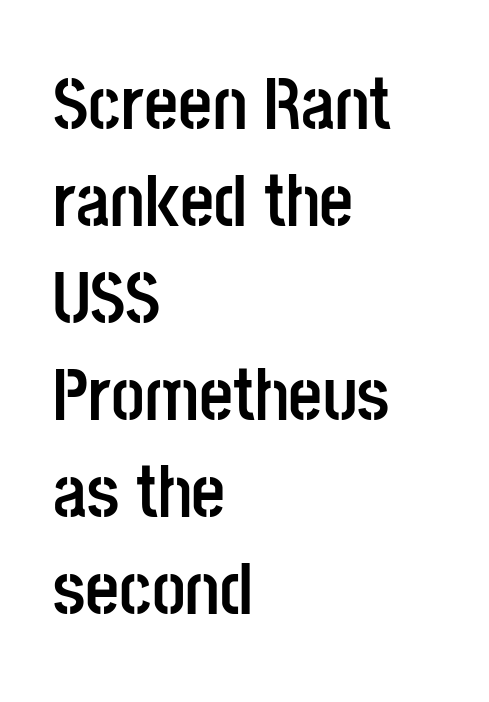
The type sits square on the baseline with zero lean. Leading: standard. Is the letter spacing exaggerated? No — it looks like the ordinary default. Short and long lines alike share a common starting point at left.
